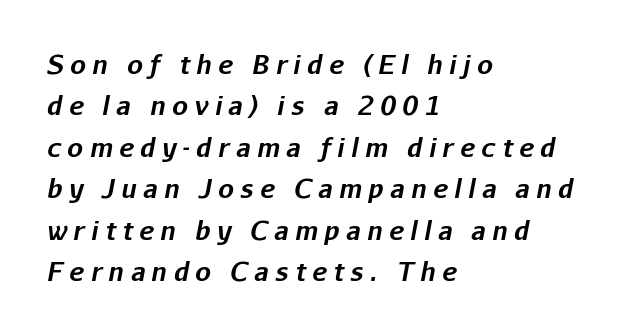
Is the letter spacing exaggerated? Yes — the characters are pushed far apart. Notice how the stems are inclined rather than vertical — that's the hallmark of italics. The font is running at its bold setting. Rule under the text: the space is simply empty. The ragged edge is on the right, which tells us the setting is flush left. Normally led — the rows are evenly, conventionally spaced.
